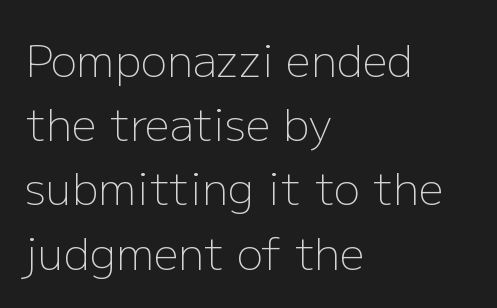
{"serif": "no", "italic": "no", "bold": "no", "weight": "light", "width": "normal", "stroke_contrast": "low", "x_height": "medium", "monospaced": "no", "underline": "no", "align": "left", "line_spacing": "normal", "line_spacing_ratio": 1.46, "letter_spacing": "normal", "letter_spacing_em": 0.0, "glyph_px": 44}
